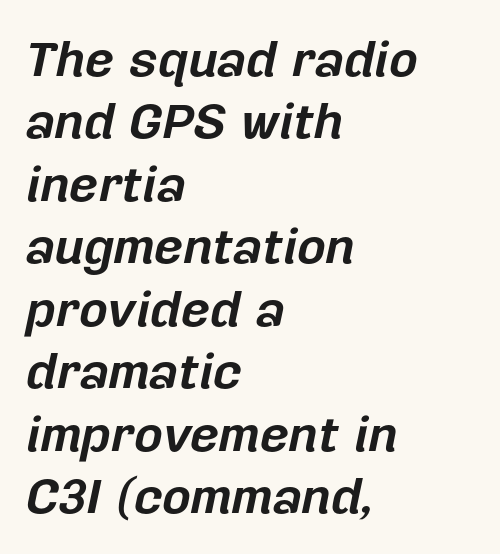
The image shows 50 px bold type, italic (leaning right); set left-aligned, normal line spacing (1.25x), normal letter spacing, not underlined; low stroke contrast and a medium x-height.
